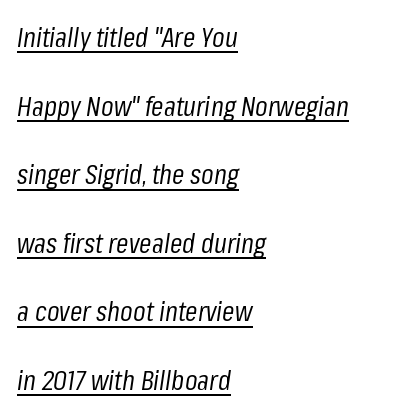
Leading is clearly above the norm, producing a sparse column. Notice how the passage keeps a crisp vertical edge on the left only. Each letter keeps its own natural width here, so spacing adapts to shape. Inter-character spacing is left at the font's built-in metrics. A typographer would call this underscored text.
